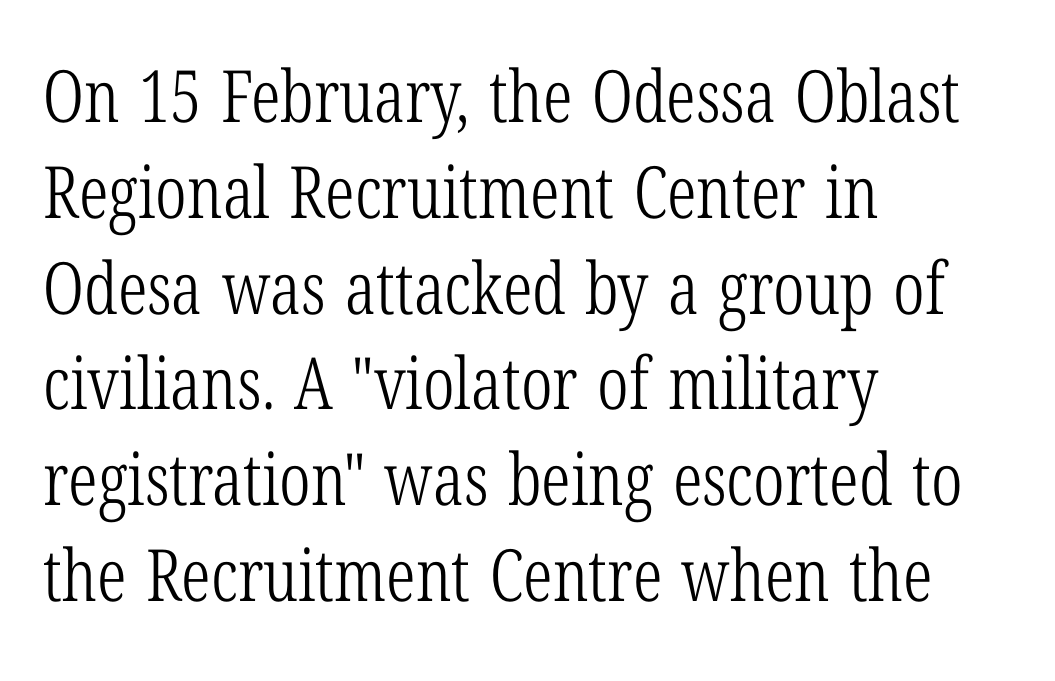
{"serif": "yes", "italic": "no", "bold": "no", "weight": "light", "width": "condensed", "stroke_contrast": "low", "x_height": "medium", "monospaced": "no", "underline": "no", "align": "left", "line_spacing": "normal", "line_spacing_ratio": 1.33, "letter_spacing": "normal", "letter_spacing_em": 0.0, "glyph_px": 72}
